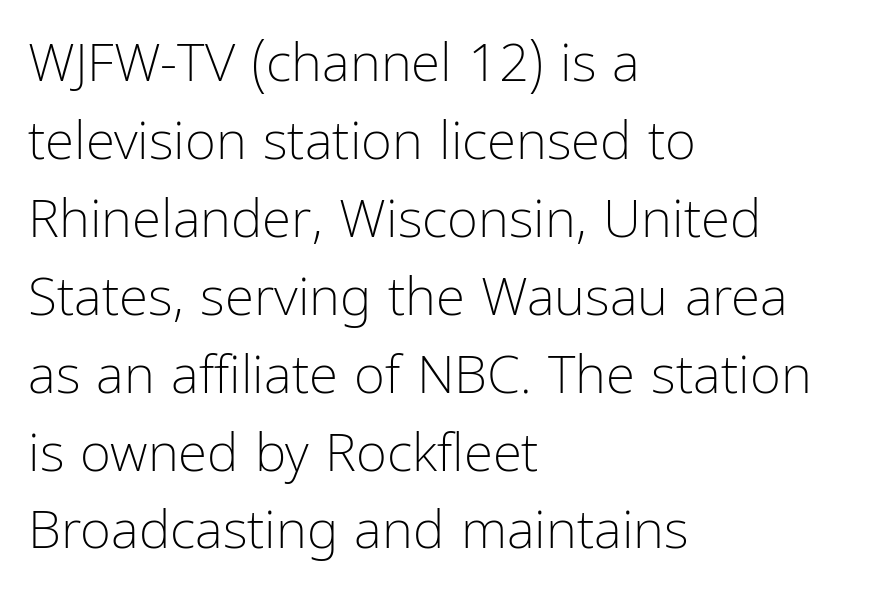
The image shows 53 px light, condensed sans-serif type, upright; set left-aligned, normal line spacing (1.47x), normal letter spacing, not underlined; low stroke contrast and a medium x-height.
